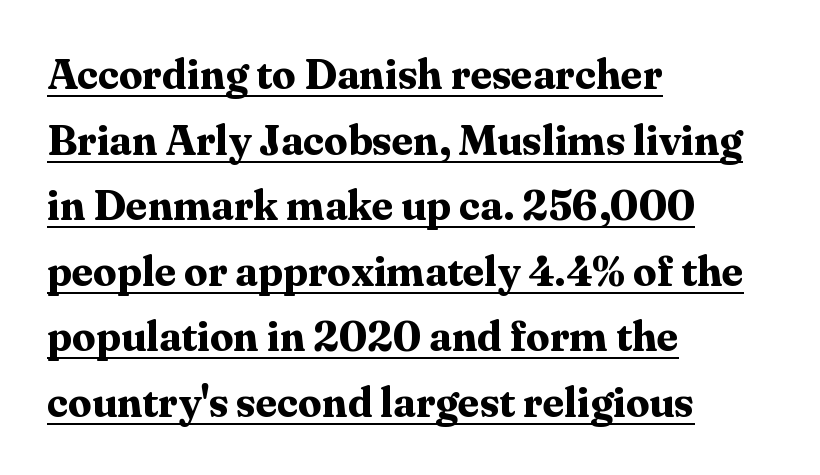
Yep, those are serifs on the letters. Chunky letters — that's bold for sure. No extra tracking has been applied to these lines. Successive baselines arrive at the customary interval. Each letter keeps its own natural width here, so spacing adapts to shape.
